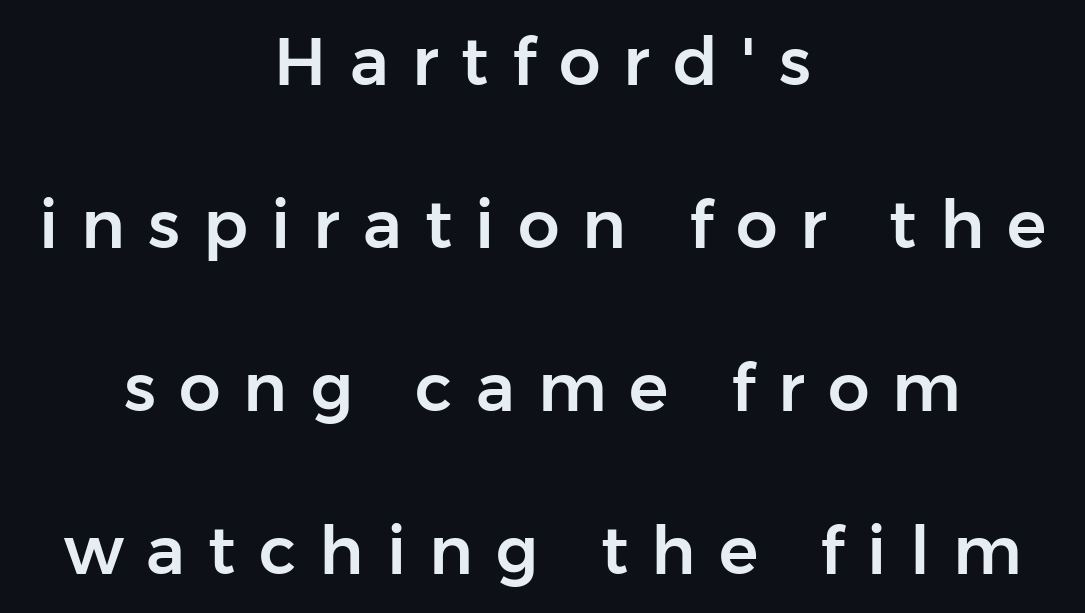
The image shows 66 px sans-serif type, upright; set centered, loose line spacing (2.47x), unusually wide letter spacing (+0.35 em), not underlined; low stroke contrast and a medium x-height.
